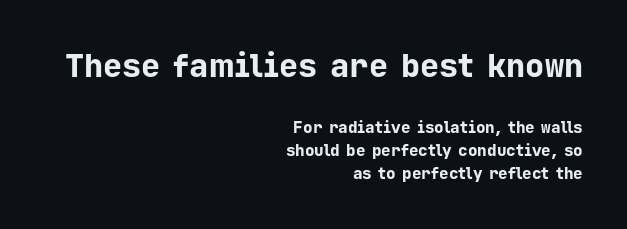
The image shows 32 px bold sans-serif type, upright, monospaced; set right-aligned, normal line spacing (1.45x), normal letter spacing, not underlined; the first (top) block is 2.0x larger; low stroke contrast and a medium x-height.
